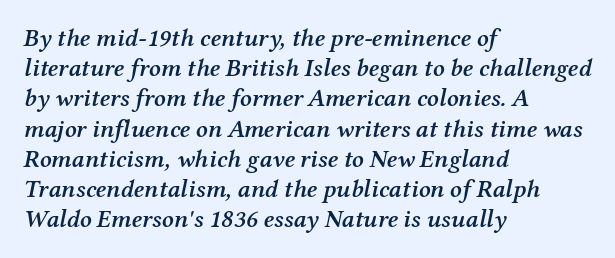
This sample uses an oblique cut, with every glyph tilted off the vertical. The passage shown is not underscored anywhere. The rendering anchors every line to the left-hand side. Every letter is mildly thick-stroked: semibold rather than bold.
